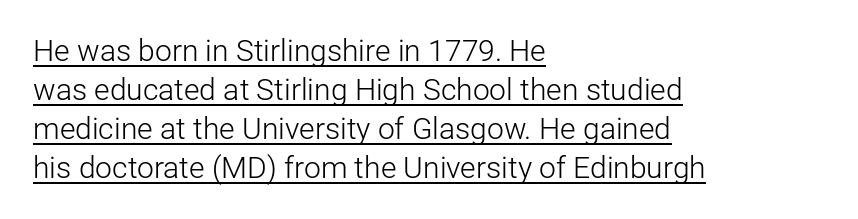
Q: Is the text bold? A: No.
Q: Is the text italic (slanted)? A: No, it is upright.
Q: Is the typeface a serif or a sans-serif typeface? A: Sans-serif.
Q: Is the text underlined? A: Yes.
Q: How is the paragraph aligned? A: Left-aligned.
Q: Is the spacing between letters normal or unusually wide? A: Normal.
Q: Is the spacing between lines tight, normal or loose? A: Normal.
Q: Width (condensed, normal, or wide)? A: Normal.
Q: Stroke contrast? A: Low.
Q: x-height? A: Medium.
Q: Monospaced? A: No.
